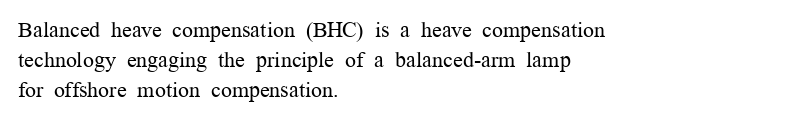
The image shows 22 px text type, upright; set left-aligned, normal line spacing (1.37x), normal letter spacing, not underlined.
